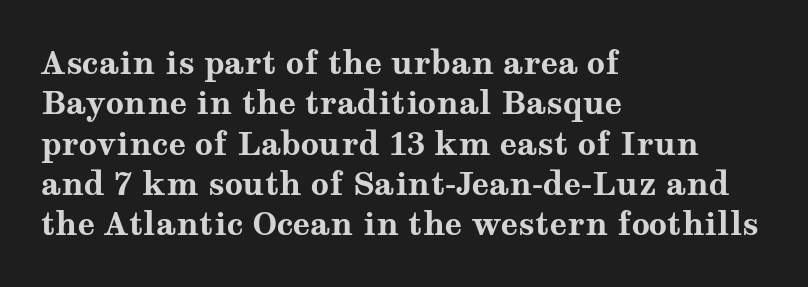
The image shows 32 px bold, wide serif type, upright; set left-aligned, normal line spacing (1.26x), normal letter spacing, not underlined; medium stroke contrast and a medium x-height.
